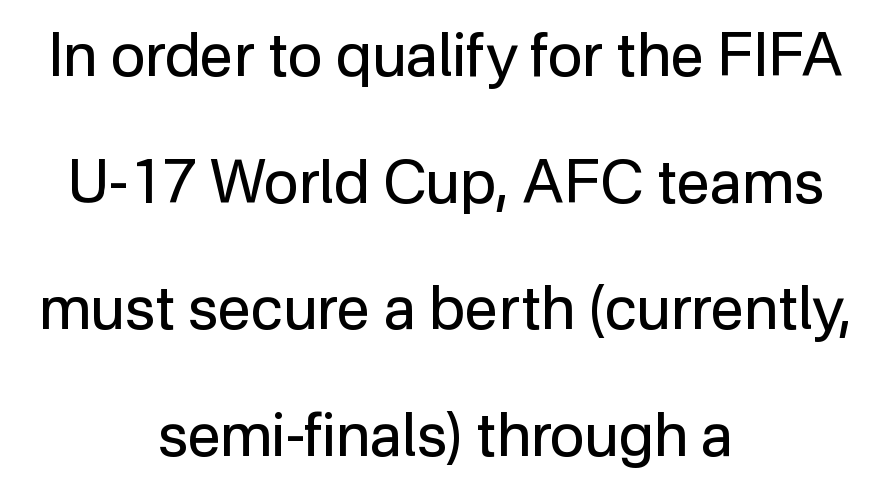
The image shows 60 px regular-weight sans-serif type, upright; set centered, loose line spacing (2.11x), normal letter spacing, not underlined; low stroke contrast and a medium x-height.
